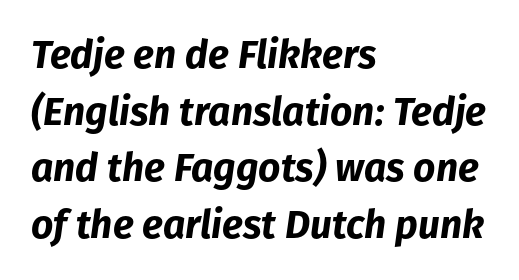
Looks like regular typesetting: each glyph gets only the width it needs. The specimen reads as italic at a glance. These lines keep a tight, regular rhythm from letter to letter. The glyphs have the mass of a bold cut. If you measured baseline to baseline, you'd find a middling distance.
